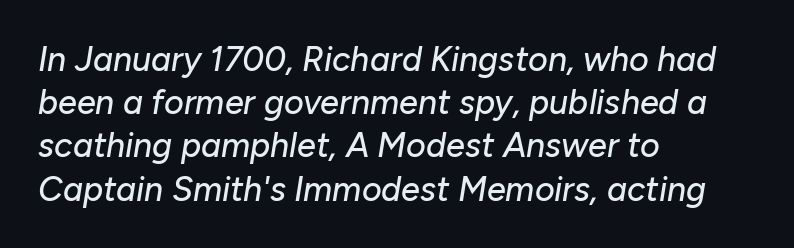
The passage shown is typed in a proportional face where columns would drift. Tracking here is standard; glyphs follow each other at the usual distance. The text carries the slant typical of an italic or oblique font. Just letters on the line, the space beneath them empty. A normal amount of white space separates one row of letters from the next. Each line starts at the same left margin while the right side varies.
